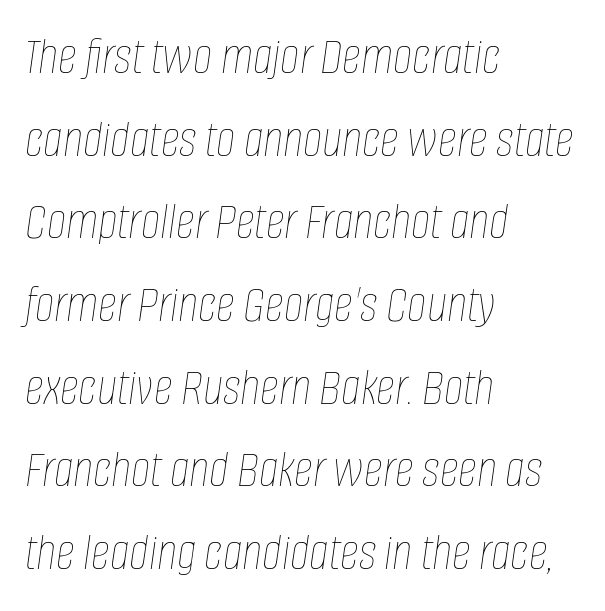
The image shows 53 px thin, condensed type, italic (leaning right); set left-aligned, normal line spacing (1.56x), normal letter spacing, not underlined; low stroke contrast and a large x-height.
